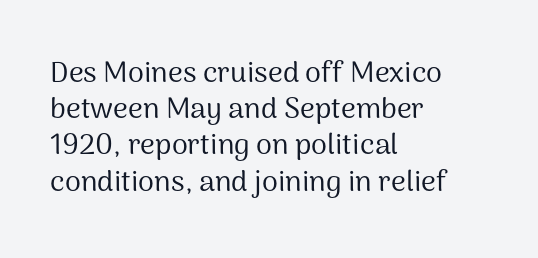
The image shows 29 px regular-weight sans-serif type, upright; set left-aligned, normal line spacing (1.25x), normal letter spacing, not underlined; medium stroke contrast and a medium x-height.
